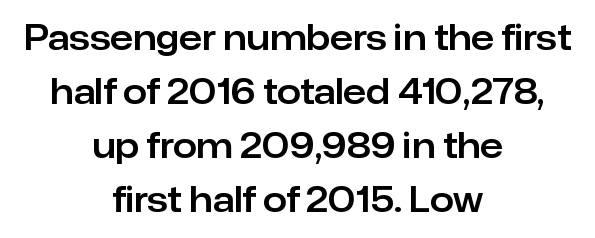
Q: Is the text italic (slanted)? A: No, it is upright.
Q: Is the typeface a serif or a sans-serif typeface? A: Sans-serif.
Q: Is the text underlined? A: No.
Q: How is the paragraph aligned? A: Centered.
Q: Is the spacing between letters normal or unusually wide? A: Normal.
Q: Is the spacing between lines tight, normal or loose? A: Normal.
Q: Width (condensed, normal, or wide)? A: Normal.
Q: Stroke contrast? A: Low.
Q: x-height? A: Medium.
Q: Monospaced? A: No.
